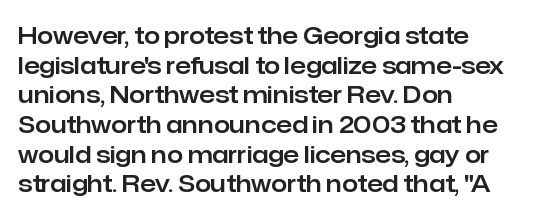
Q: Is the text italic (slanted)? A: No, it is upright.
Q: Is the text underlined? A: No.
Q: How is the paragraph aligned? A: Left-aligned.
Q: Is the spacing between letters normal or unusually wide? A: Normal.
Q: Is the spacing between lines tight, normal or loose? A: Normal.
